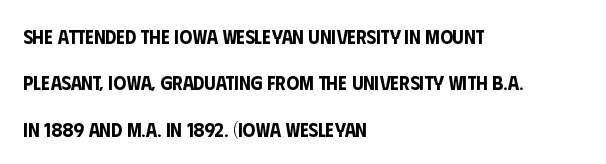
The image shows 20 px text type, upright; set left-aligned, loose line spacing (2.32x), normal letter spacing, not underlined.
